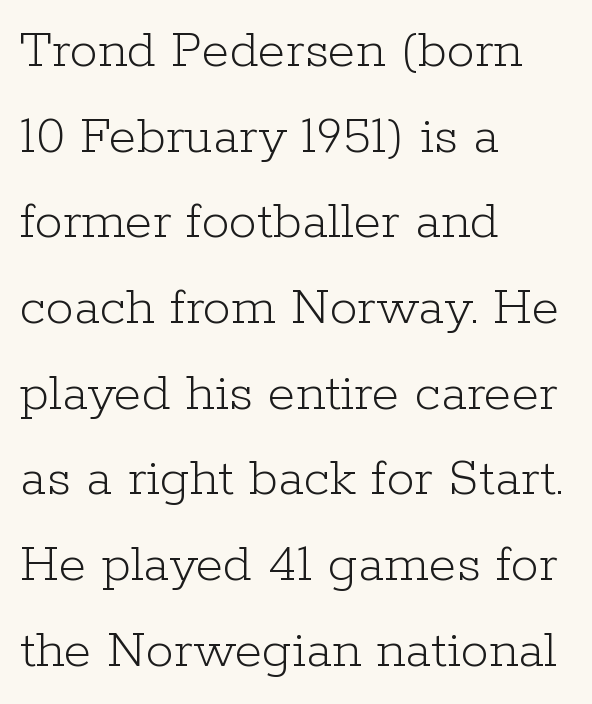
The image shows 56 px light serif type, upright; set left-aligned, normal line spacing (1.53x), normal letter spacing, not underlined; low stroke contrast and a medium x-height.
